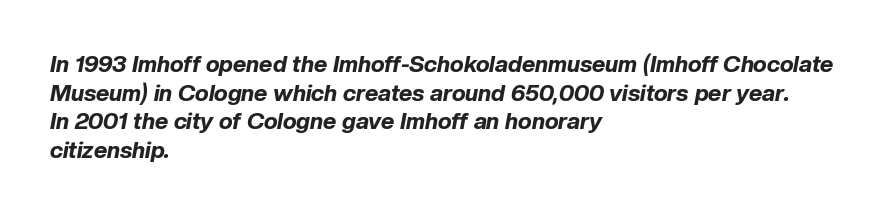
Letter spacing: default. The passage shown is emphatically bold. Visually the block forms a straight wall on the left and a jagged coastline on the right. Plain, unruled lines of type. Observe the lean: these are italic letterforms.
